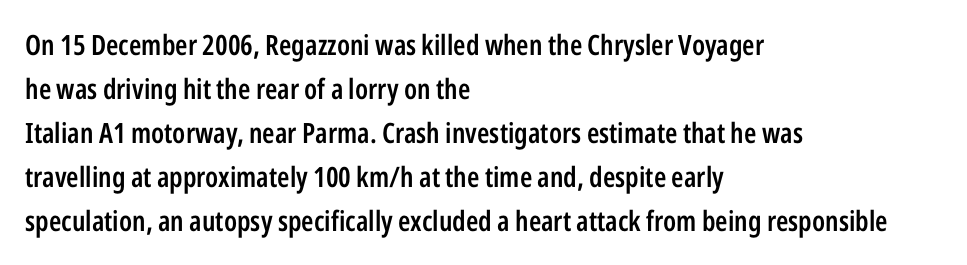
Q: Is the text bold? A: Semi-bold.
Q: Is the text italic (slanted)? A: No, it is upright.
Q: Is the typeface a serif or a sans-serif typeface? A: Sans-serif.
Q: Is the text underlined? A: No.
Q: How is the paragraph aligned? A: Left-aligned.
Q: Is the spacing between letters normal or unusually wide? A: Normal.
Q: Is the spacing between lines tight, normal or loose? A: Normal.
Q: Width (condensed, normal, or wide)? A: Condensed.
Q: Stroke contrast? A: Low.
Q: x-height? A: Medium.
Q: Monospaced? A: No.
